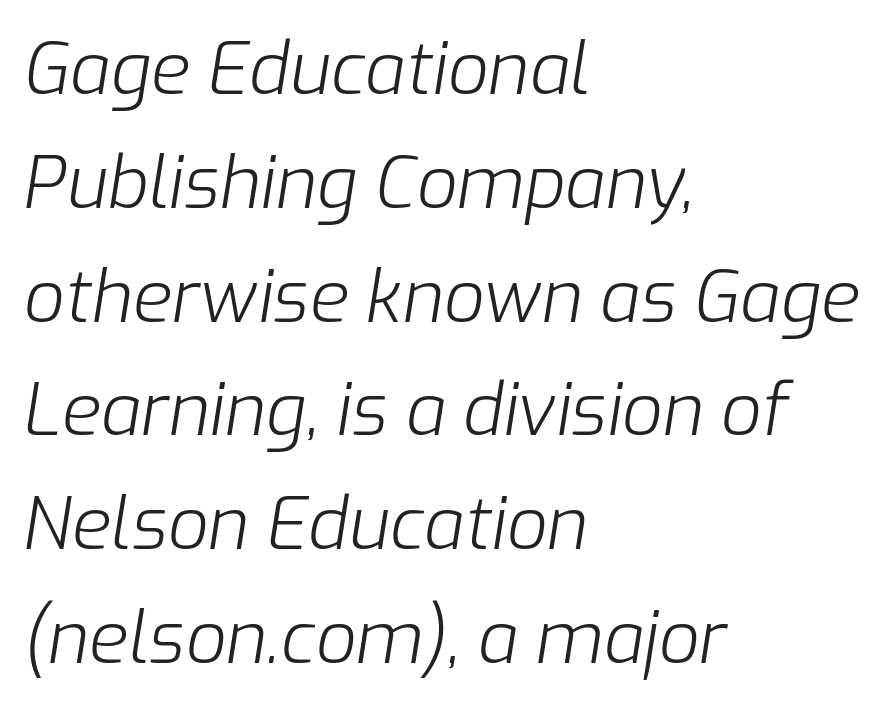
The rendering uses natural spacing where letterforms have individual widths. Check the space under the baseline: it is left empty. The letters sit at their default tracking, neither squeezed nor spread. Baseline-to-baseline distance is the conventional proportion of letter height. This is not heavy type; no bold has been used. A student would call this left alignment; a typographer would say flush left, rag right.
